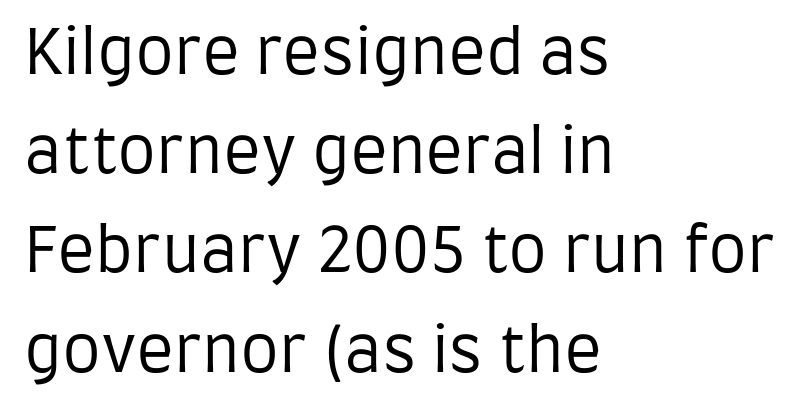
Q: Is the text bold? A: No.
Q: Is the text italic (slanted)? A: No, it is upright.
Q: Is the typeface a serif or a sans-serif typeface? A: Sans-serif.
Q: Is the text underlined? A: No.
Q: How is the paragraph aligned? A: Left-aligned.
Q: Is the spacing between letters normal or unusually wide? A: Normal.
Q: Is the spacing between lines tight, normal or loose? A: Normal.
Q: Width (condensed, normal, or wide)? A: Condensed.
Q: Stroke contrast? A: Low.
Q: x-height? A: Large.
Q: Monospaced? A: No.
